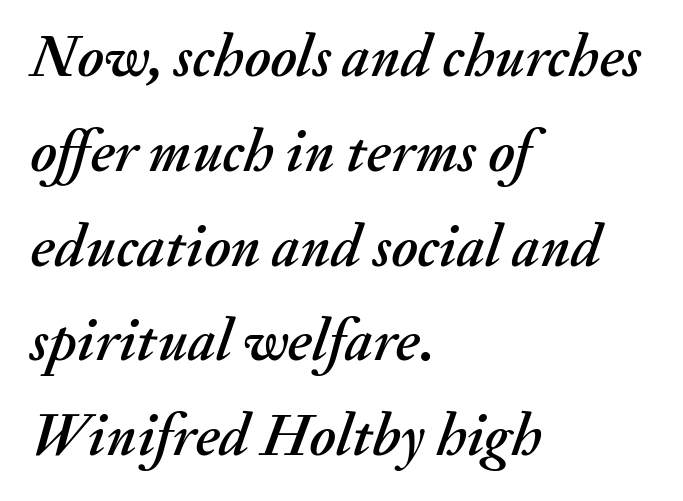
Q: Is the text italic (slanted)? A: Yes, it leans right by about 20 degrees.
Q: Is the text underlined? A: No.
Q: How is the paragraph aligned? A: Left-aligned.
Q: Is the spacing between letters normal or unusually wide? A: Normal.
Q: Is the spacing between lines tight, normal or loose? A: Normal.
Q: Width (condensed, normal, or wide)? A: Normal.
Q: Stroke contrast? A: Medium.
Q: x-height? A: Small.
Q: Monospaced? A: No.
